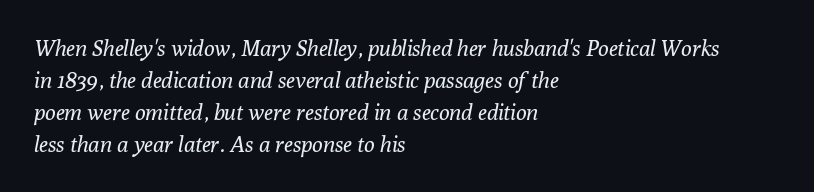
Descenders hang freely into open space. Does extra space separate the letters? No, they use regular spacing. The whole block is typeset with a tilt. The space between consecutive lines is moderate. Counters stay open thanks to moderate or lighter strokes. One-word summary of the alignment: left.
